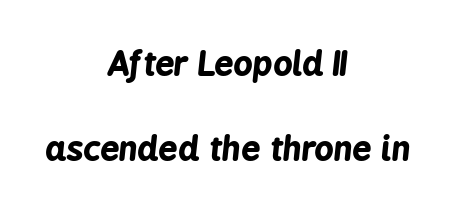
Q: Is the text bold? A: Yes.
Q: Is the text italic (slanted)? A: Yes, it leans right by about 6 degrees.
Q: Is the text underlined? A: No.
Q: How is the paragraph aligned? A: Centered.
Q: Is the spacing between letters normal or unusually wide? A: Normal.
Q: Is the spacing between lines tight, normal or loose? A: Loose.
Q: Width (condensed, normal, or wide)? A: Condensed.
Q: Stroke contrast? A: Low.
Q: x-height? A: Medium.
Q: Monospaced? A: No.
